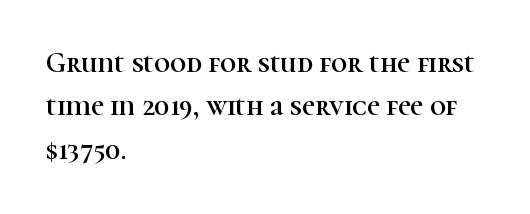
Character widths vary here, with narrow letters taking less room than wide ones. To sum up the face: it has serifs. No italicization has been applied; the sample stays upright. Tracking here is standard; glyphs follow each other at the usual distance. Leading: standard. Notice how the passage keeps a crisp vertical edge on the left only.
